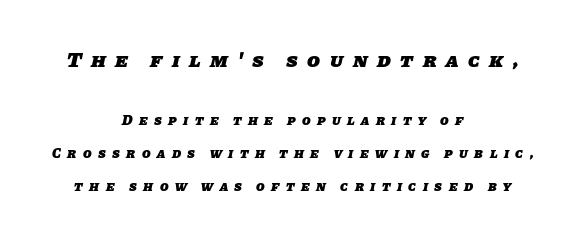
Quick note: underline off. Each new line begins a long way beneath the previous one. Block one is the big one; block two sits smaller underneath. Glyph-to-glyph distance is far greater than everyday printed text. Neither beginnings nor endings align; midpoints do. The passage shown is emphatically bold.
